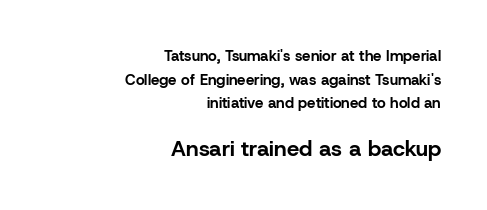
One-word summary of the alignment: right. The lettering holds an erect, upright posture throughout. A bare baseline throughout the passage. Larger block? The one below; the one above is distinctly smaller. These lines sit exactly where default settings would place them.
